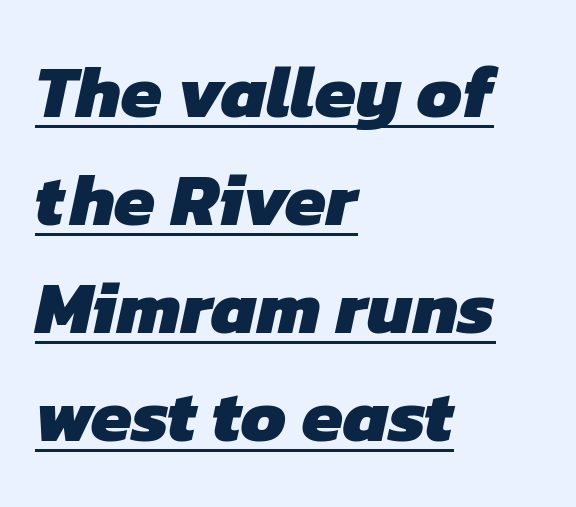
Each new line begins a customary step beneath the previous one. Students, note that the glyphs here touch the page at normal intervals. You could not count columns in this text — the font is proportionally spaced. This sample is left-justified, so line endings fall wherever the words run out.
